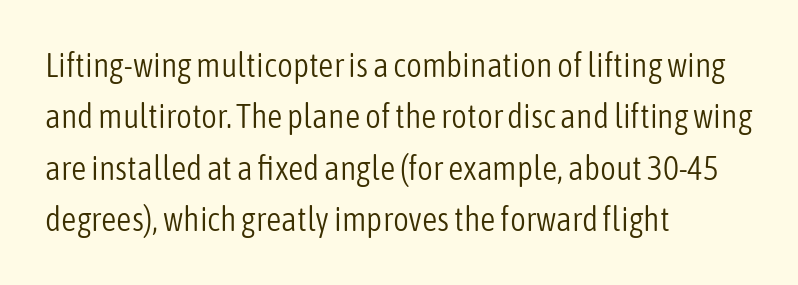
The paragraph has a hard left edge and a soft right edge. This is the regular roman posture of the typeface. Think of a printed novel: that variable character pitch is what you see here. In terms of leading, this rendering sits right in the middle.
